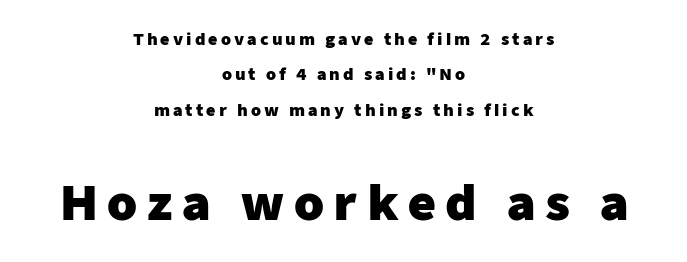
Compared with typical paragraphs, the rows here are farther apart. Short and long lines alike share a common midpoint. The rendering uses natural spacing where letterforms have individual widths. The face used here appears at its bigger size in the lower chunk.
